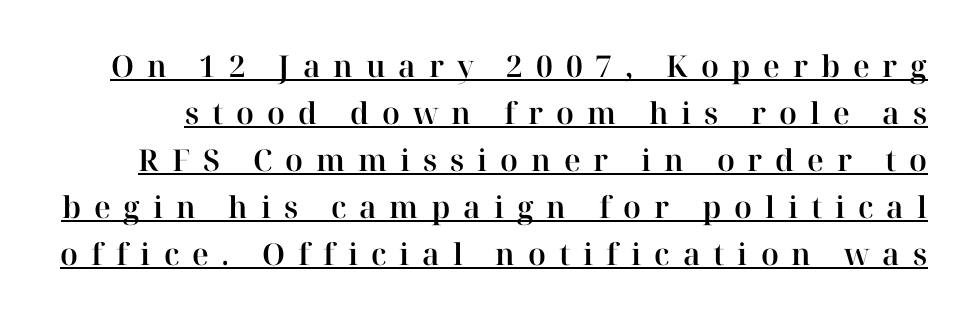
{"serif": "yes", "italic": "no", "width": "normal", "stroke_contrast": "high", "x_height": "medium", "monospaced": "no", "underline": "yes", "line_spacing": "normal", "line_spacing_ratio": 1.57, "letter_spacing": "wide", "letter_spacing_em": 0.43, "glyph_px": 30}
